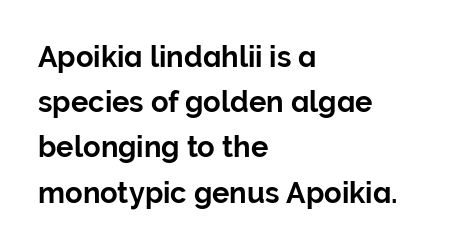
The image shows 29 px sans-serif type, upright; set left-aligned, normal line spacing (1.56x), normal letter spacing, not underlined; low stroke contrast and a medium x-height.
